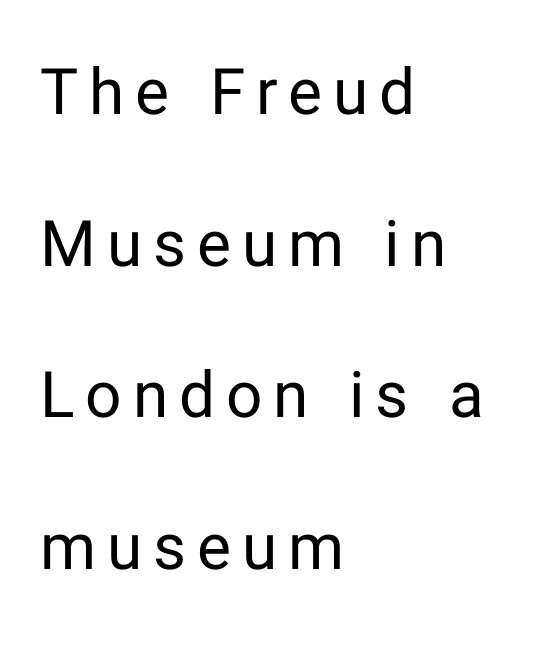
Unlike italic type, these characters show no tilt at all. In terms of leading, this rendering errs on the spacious side. A clean baseline with only descenders dipping below it. These lines are rendered in a variable-pitch font. The text was rendered using a sans face with plain stroke endings. Casual observation: everything's shoved over to the left.
